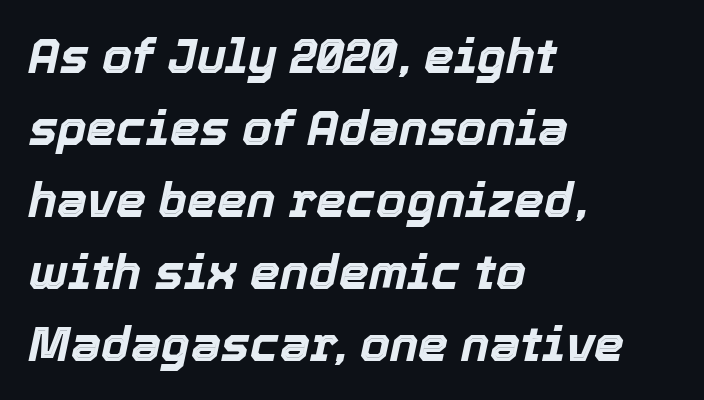
Q: Is the text bold? A: Yes.
Q: Is the text italic (slanted)? A: Yes, it leans right by about 12 degrees.
Q: Is the text underlined? A: No.
Q: How is the paragraph aligned? A: Left-aligned.
Q: Is the spacing between letters normal or unusually wide? A: Normal.
Q: Is the spacing between lines tight, normal or loose? A: Normal.
Q: Width (condensed, normal, or wide)? A: Normal.
Q: x-height? A: Medium.
Q: Monospaced? A: No.
